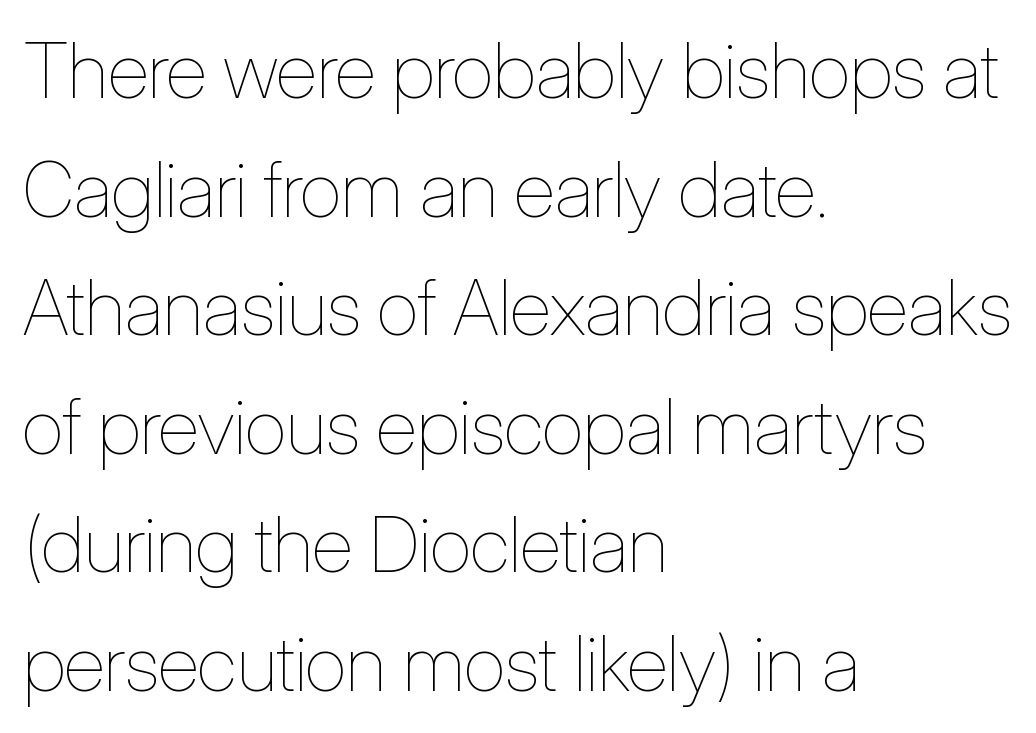
Honestly, the letter spacing is just normal — you wouldn't notice it. The passage shown is not bold in any degree. If you drew a ruler down the left edge, every line would touch it. Bare-footed words on every line.
